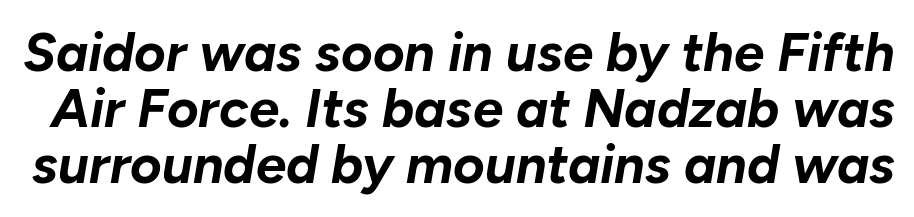
The image shows 54 px bold type, italic (leaning right); set tight line spacing (1.04x), normal letter spacing, not underlined; low stroke contrast and a medium x-height.
